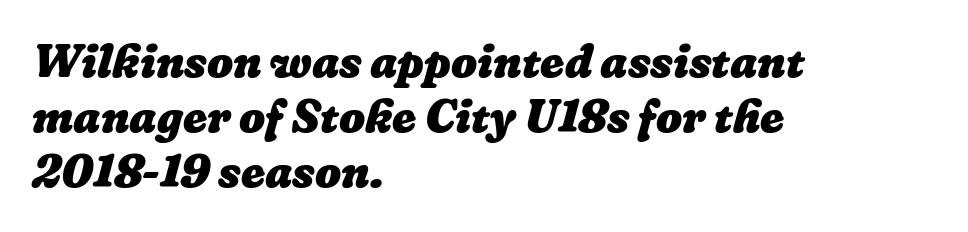
Q: Is the text bold? A: Yes.
Q: Is the text underlined? A: No.
Q: How is the paragraph aligned? A: Left-aligned.
Q: Is the spacing between letters normal or unusually wide? A: Normal.
Q: Width (condensed, normal, or wide)? A: Normal.
Q: Stroke contrast? A: Low.
Q: x-height? A: Medium.
Q: Monospaced? A: No.
